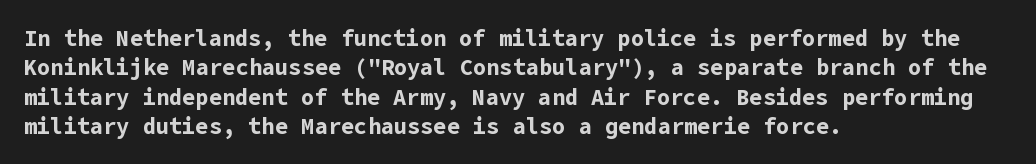
Every character sits straight up, as roman type does. Visually the block forms a straight wall on the left and a jagged coastline on the right. I'd describe the lettering as bold — thick and assertive. Unmarked baselines from the first word to the last.
